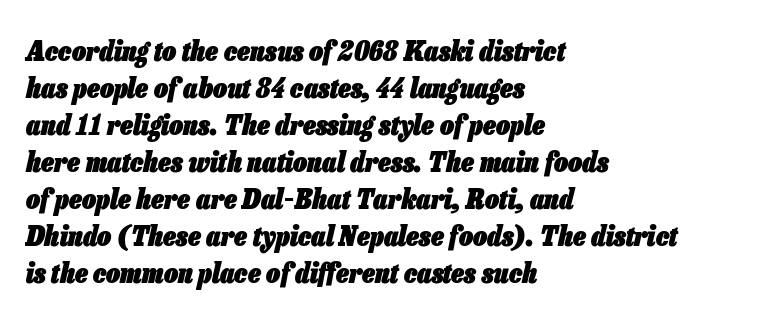
Q: Is the text bold? A: Yes.
Q: Is the text italic (slanted)? A: Yes, it leans right by about 13 degrees.
Q: Is the text underlined? A: No.
Q: How is the paragraph aligned? A: Left-aligned.
Q: Is the spacing between letters normal or unusually wide? A: Normal.
Q: Is the spacing between lines tight, normal or loose? A: Normal.
Q: Width (condensed, normal, or wide)? A: Condensed.
Q: Stroke contrast? A: Low.
Q: x-height? A: Medium.
Q: Monospaced? A: No.
